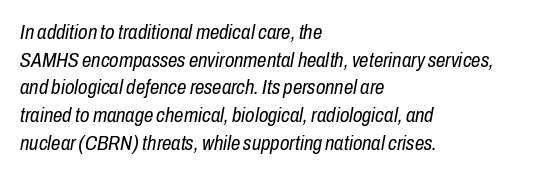
Compared with typical body copy, the letter spacing here is the same. Line spacing here is normal. The gap between lines stays unmarked. The strokes carry an ordinary text weight at most. Emphasis-style slanted type is in use. The lines in this sample share a left origin and differ only in where they stop.
